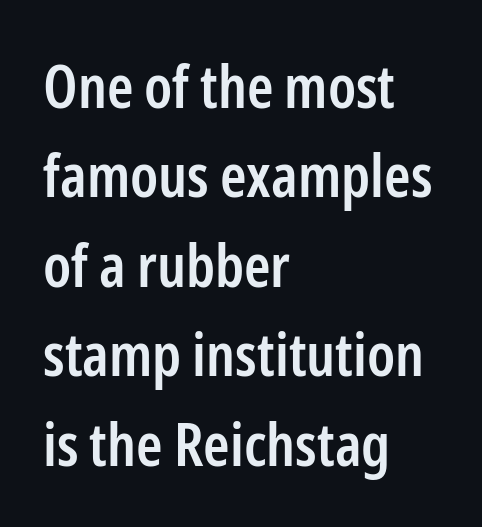
{"serif": "no", "italic": "no", "bold": "semi", "weight": "semibold", "width": "condensed", "stroke_contrast": "low", "x_height": "medium", "monospaced": "no", "underline": "no", "align": "left", "line_spacing": "normal", "line_spacing_ratio": 1.49, "letter_spacing": "normal", "letter_spacing_em": 0.0, "glyph_px": 60}
